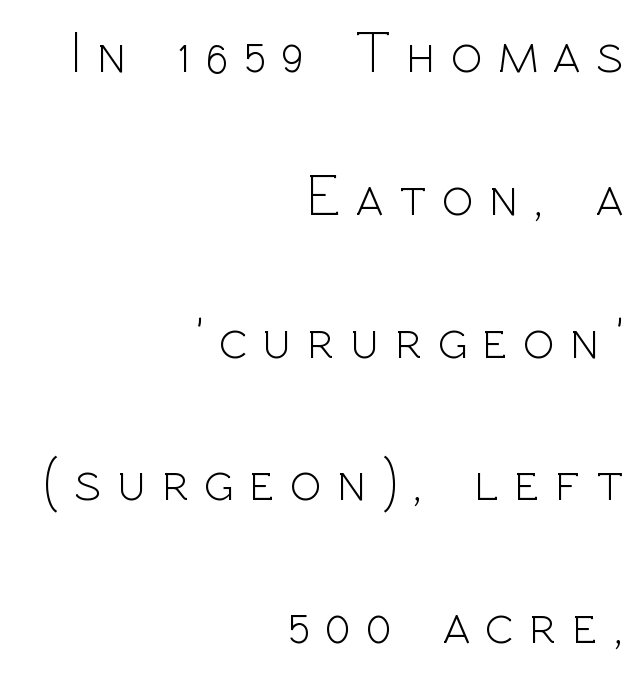
The image shows 59 px light sans-serif type, upright; set right-aligned, loose line spacing (2.42x), unusually wide letter spacing (+0.26 em), not underlined; a medium x-height.
